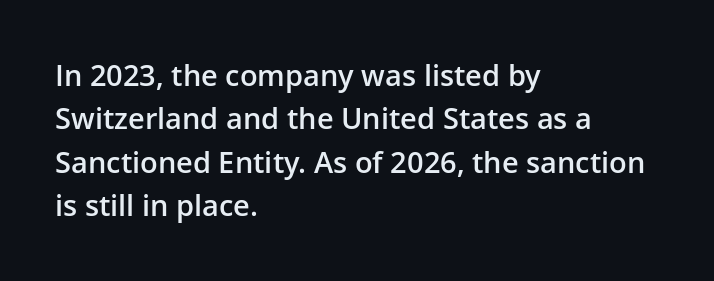
The gaps between neighbouring characters are ordinary and unremarkable. Horizontal alignment here is leftward, the default for most running prose. Serifs: no, the terminals of the letterforms are clean. The axis of the letterforms is exactly vertical. These lines sit exactly where default settings would place them.
